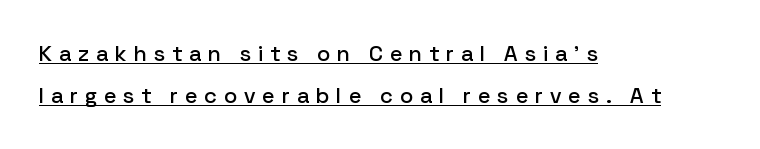
Q: Is the text italic (slanted)? A: No, it is upright.
Q: Is the text underlined? A: Yes.
Q: How is the paragraph aligned? A: Left-aligned.
Q: Is the spacing between letters normal or unusually wide? A: Unusually wide.
Q: Is the spacing between lines tight, normal or loose? A: Loose.
